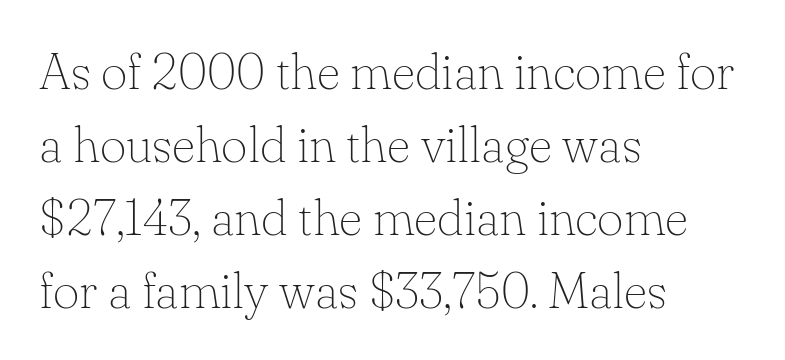
The image shows 51 px thin serif type, upright; set left-aligned, normal line spacing (1.43x), normal letter spacing, not underlined; low stroke contrast and a small x-height.
